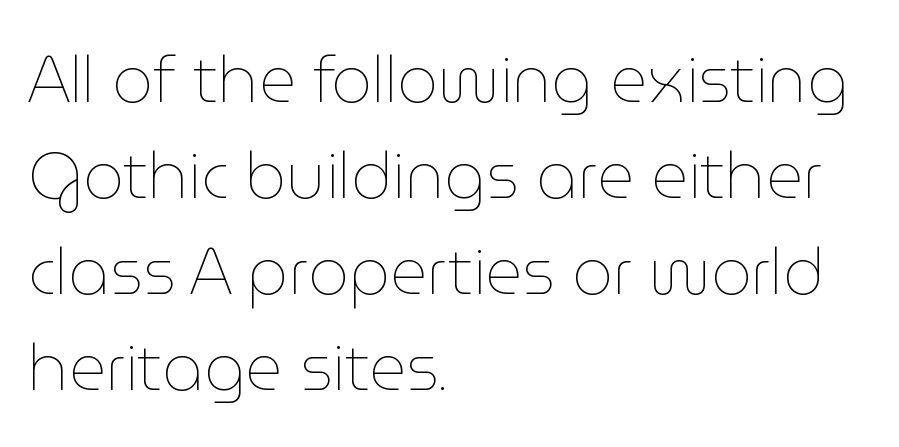
The image shows 64 px thin type, upright; set left-aligned, normal line spacing (1.5x), normal letter spacing, not underlined; low stroke contrast and a medium x-height.
